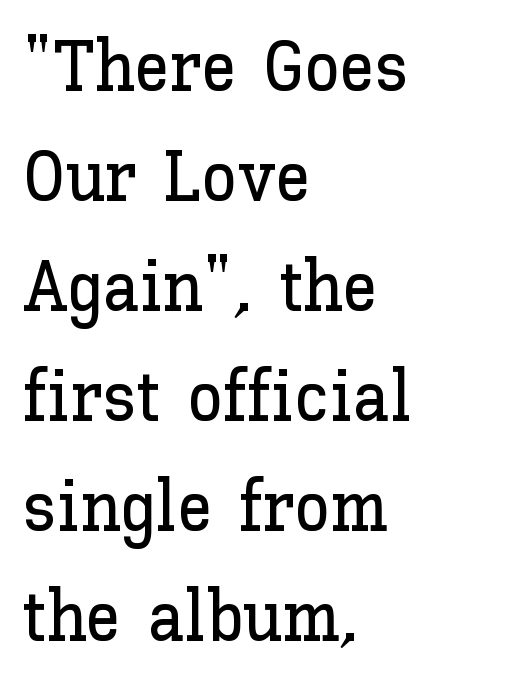
{"italic": "no", "width": "normal", "stroke_contrast": "low", "x_height": "medium", "monospaced": "no", "underline": "no", "align": "left", "line_spacing": "normal", "line_spacing_ratio": 1.55, "letter_spacing": "normal", "letter_spacing_em": 0.0, "glyph_px": 71}
